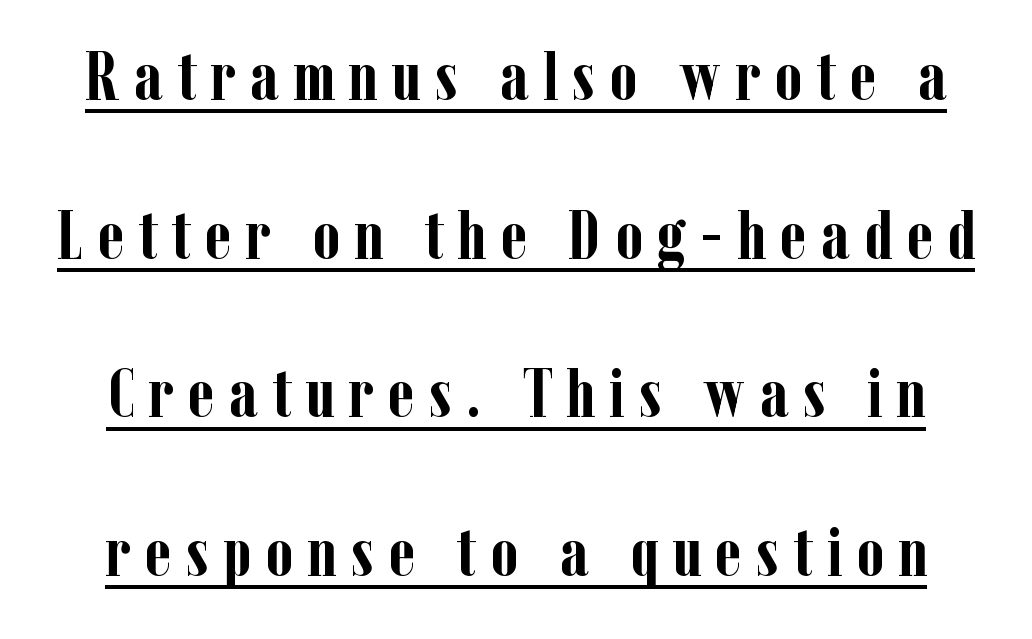
A typesetter would call this heavily tracked-out type. Loosely led — the rows are spread out. The strokes are fattened all the way to bold. It's the straight-up-and-down kind of type. The rendering uses natural spacing where letterforms have individual widths. Honestly, the underline is the first thing you notice here.
